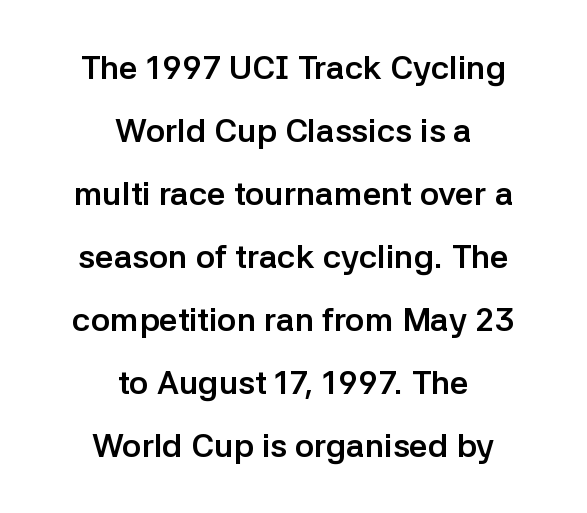
{"serif": "no", "italic": "no", "bold": "yes", "weight": "semibold", "width": "normal", "stroke_contrast": "low", "x_height": "medium", "monospaced": "no", "underline": "no", "align": "center", "line_spacing": "loose", "line_spacing_ratio": 1.91, "letter_spacing": "normal", "letter_spacing_em": 0.0, "glyph_px": 33}
